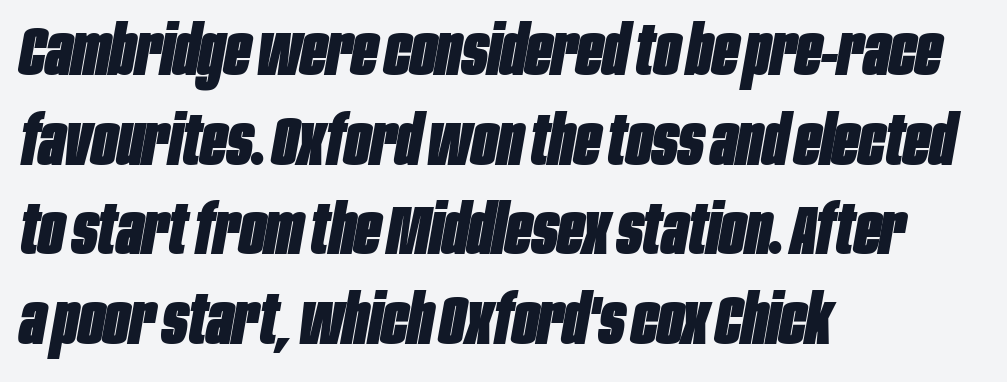
The image shows 69 px heavy, condensed type, italic (leaning right); set left-aligned, normal line spacing (1.3x), normal letter spacing, not underlined; low stroke contrast and a large x-height.
